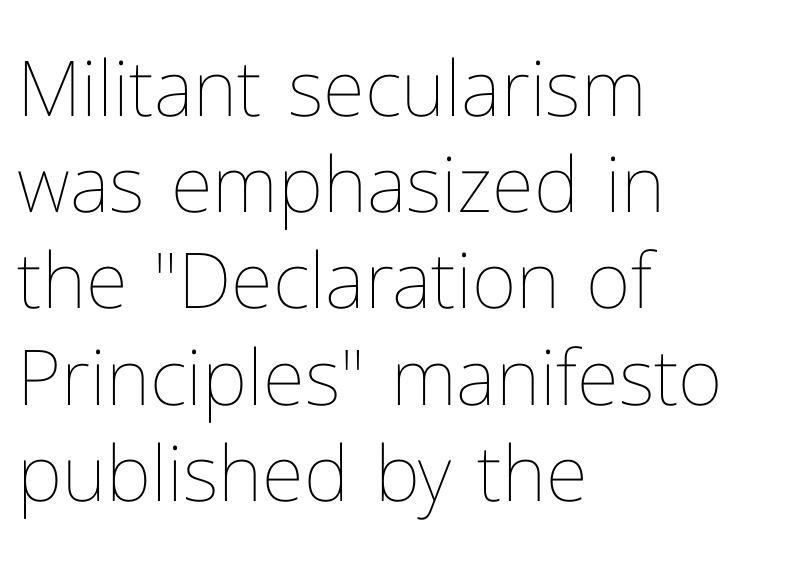
{"italic": "no", "bold": "no", "weight": "thin", "width": "normal", "stroke_contrast": "low", "x_height": "medium", "monospaced": "no", "underline": "no", "align": "left", "line_spacing": "normal", "line_spacing_ratio": 1.25, "letter_spacing": "normal", "letter_spacing_em": 0.0, "glyph_px": 77}
